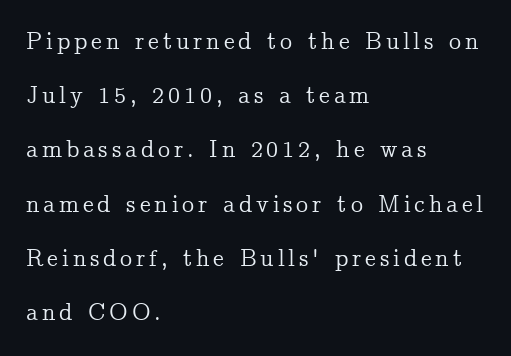
These lines stand farther apart than default settings would place them. Compared with a centered layout, this one pins lines to the left instead. This rendering features lettering with no underline. Vertical strokes here are truly vertical.
